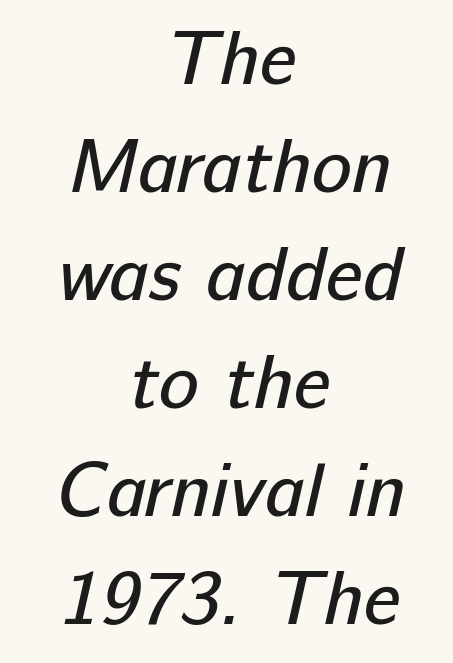
The letterforms sit shoulder to shoulder at normal distance. Every row of glyphs is offset so its center matches the block's center. Only glyphs here, with clear space below each row. No heavy texture on the line: the type isn't bold. Leading: standard.
